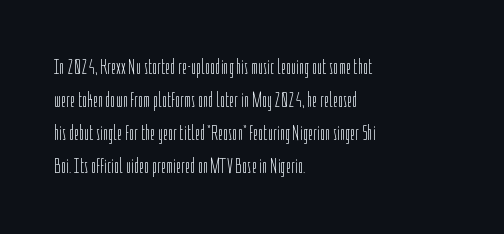
{"italic": "no", "bold": "no", "underline": "no", "align": "left", "line_spacing": "normal", "line_spacing_ratio": 1.5, "letter_spacing": "normal", "letter_spacing_em": 0.0, "glyph_px": 22}
